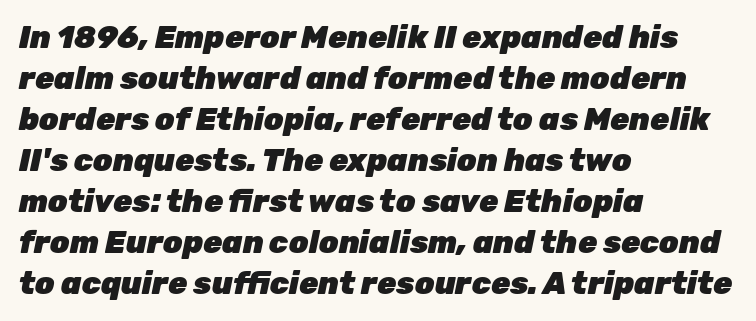
Q: Is the text bold? A: Yes.
Q: Is the text italic (slanted)? A: Yes, it leans right by about 12 degrees.
Q: Is the text underlined? A: No.
Q: How is the paragraph aligned? A: Left-aligned.
Q: Is the spacing between letters normal or unusually wide? A: Normal.
Q: Is the spacing between lines tight, normal or loose? A: Normal.
Q: Width (condensed, normal, or wide)? A: Normal.
Q: Stroke contrast? A: Low.
Q: x-height? A: Medium.
Q: Monospaced? A: No.
